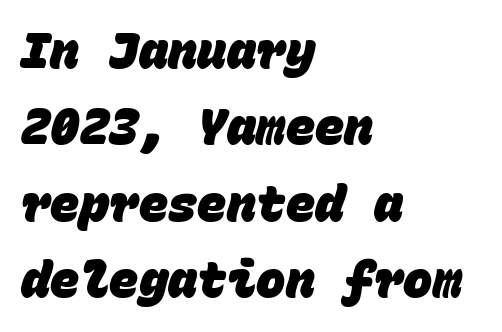
In terms of weight, the rendering is a true, heavy bold. Regular leading. The paragraph has a hard left edge and a soft right edge. Default kerning and tracking; the words read as compact shapes.
